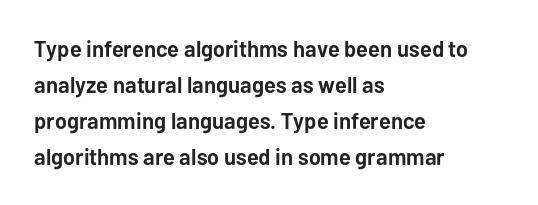
The image shows 23 px bold type, upright; set left-aligned, normal line spacing (1.57x), normal letter spacing, not underlined.
